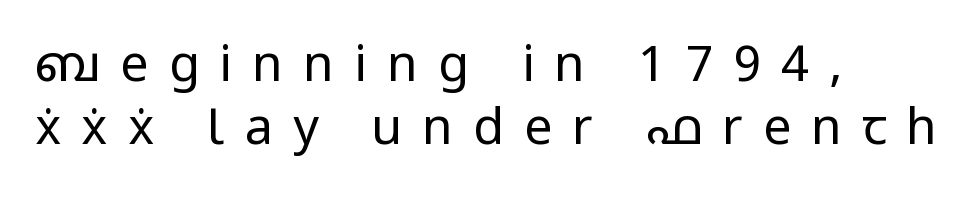
The image shows 50 px regular-weight sans-serif type, upright; set left-aligned, normal line spacing (1.27x), unusually wide letter spacing (+0.4 em), not underlined; low stroke contrast and a medium x-height.
